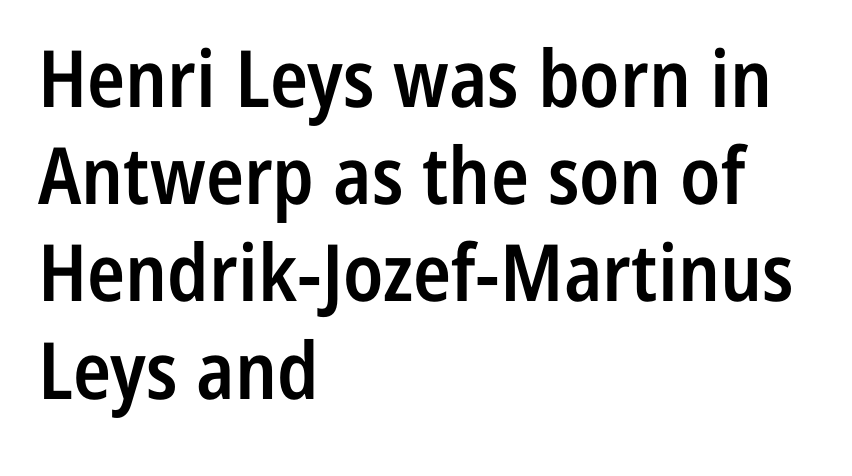
{"serif": "no", "italic": "no", "bold": "semi", "weight": "semibold", "width": "condensed", "stroke_contrast": "low", "x_height": "medium", "monospaced": "no", "underline": "no", "align": "left", "line_spacing_ratio": 1.23, "letter_spacing": "normal", "letter_spacing_em": 0.0, "glyph_px": 79}
